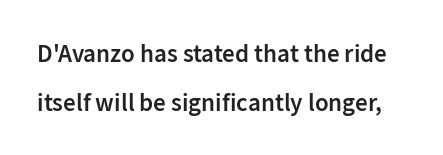
{"italic": "no", "bold": "semi", "underline": "no", "line_spacing": "loose", "line_spacing_ratio": 1.95, "letter_spacing": "normal", "letter_spacing_em": 0.0, "glyph_px": 25}
